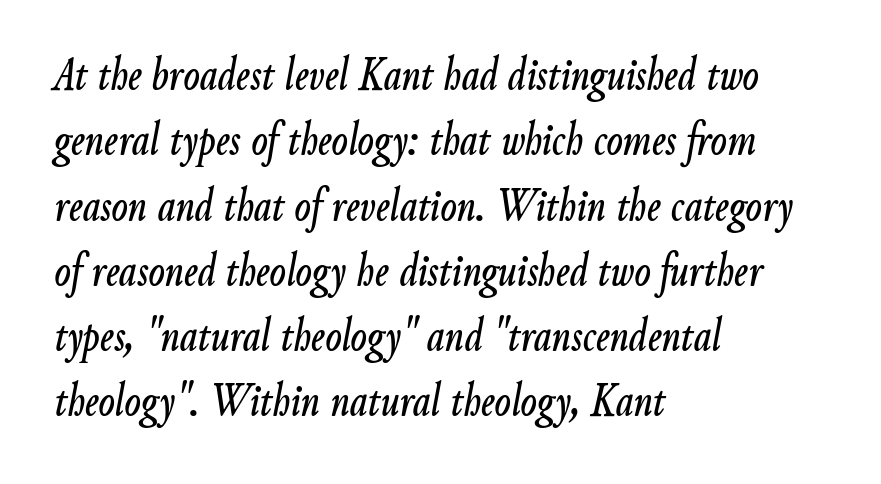
The area under the type is left untouched. The face used here is proportionally spaced, like ordinary book or web type. Is the letter spacing exaggerated? No — it looks like the ordinary default. Line spacing here is normal. Is the type slanted? Yes — the strokes lean at a clear angle.
